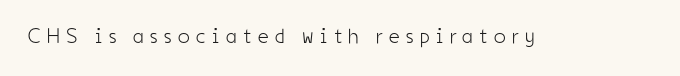
{"italic": "no", "bold": "no", "underline": "no", "letter_spacing": "wide", "letter_spacing_em": 0.31, "glyph_px": 21}
